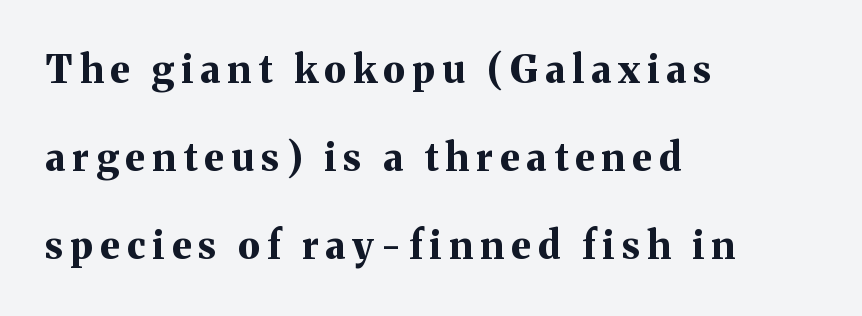
Q: Is the text bold? A: Yes.
Q: Is the text italic (slanted)? A: No, it is upright.
Q: Is the typeface a serif or a sans-serif typeface? A: Serif.
Q: Is the text underlined? A: No.
Q: How is the paragraph aligned? A: Left-aligned.
Q: Is the spacing between lines tight, normal or loose? A: Loose.
Q: Width (condensed, normal, or wide)? A: Normal.
Q: Stroke contrast? A: Medium.
Q: x-height? A: Medium.
Q: Monospaced? A: No.
